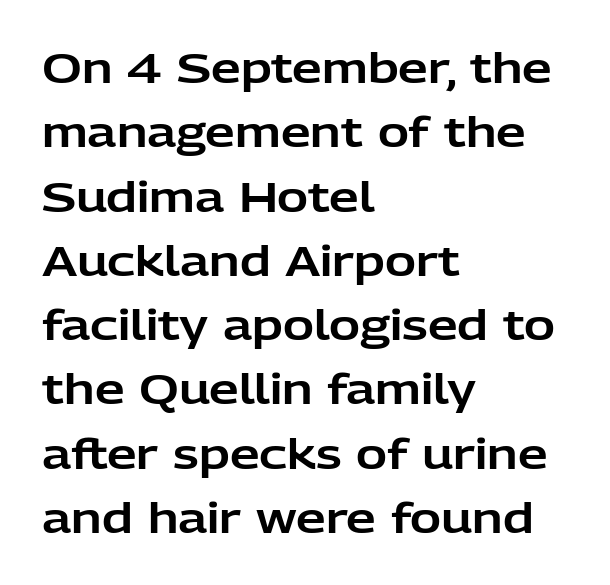
The image shows 42 px sans-serif type, upright; set left-aligned, normal line spacing (1.53x), normal letter spacing, not underlined; low stroke contrast and a medium x-height.
